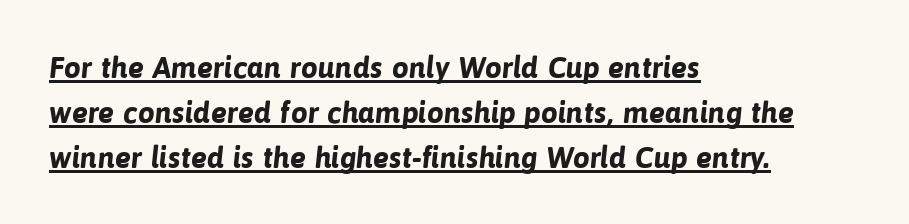
The image shows 30 px bold sans-serif type; set left-aligned, normal line spacing (1.5x), normal letter spacing, underlined; low stroke contrast and a medium x-height.
